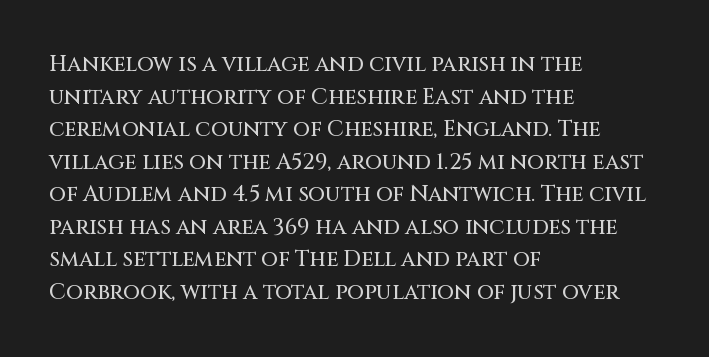
{"italic": "no", "underline": "no", "align": "left", "line_spacing": "normal", "line_spacing_ratio": 1.48, "letter_spacing": "normal", "letter_spacing_em": 0.0, "glyph_px": 22}
